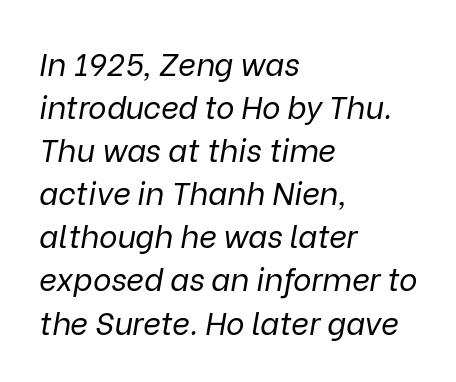
Q: Is the text bold? A: No.
Q: Is the text italic (slanted)? A: Yes, it leans right by about 9 degrees.
Q: Is the text underlined? A: No.
Q: How is the paragraph aligned? A: Left-aligned.
Q: Is the spacing between letters normal or unusually wide? A: Normal.
Q: Is the spacing between lines tight, normal or loose? A: Normal.
Q: Width (condensed, normal, or wide)? A: Normal.
Q: Stroke contrast? A: Low.
Q: x-height? A: Medium.
Q: Monospaced? A: No.
